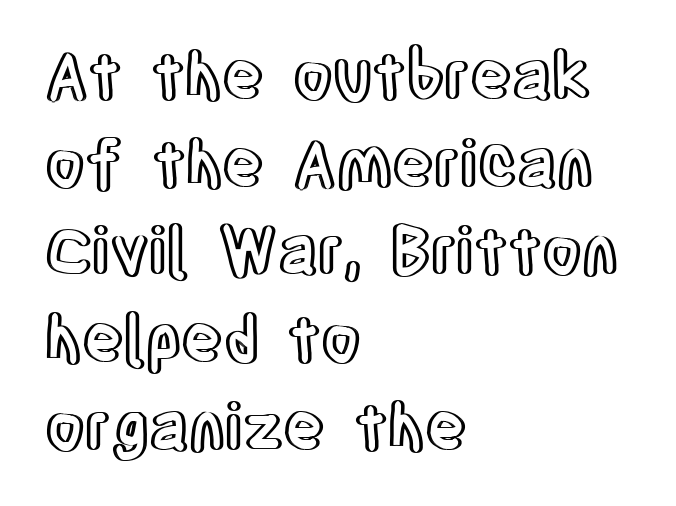
Note the varied advance widths — an 'i' is clearly narrower than an 'm'. The specimen omits any rule beneath the text block's lines. Between one letter and the next there's only the usual sliver of space. Line starts are locked; line ends wander. Tall strokes in this sample are plumb rather than angled. One glance says typical: line gaps are just what's usual.
